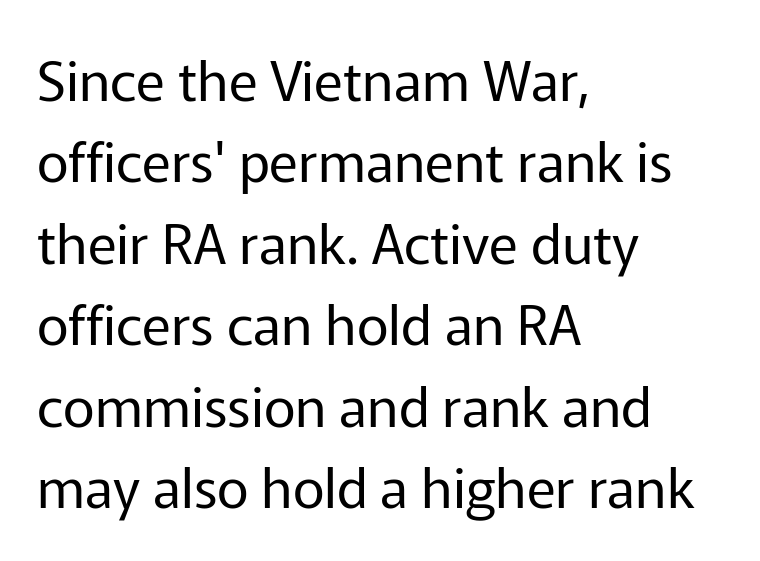
{"serif": "no", "italic": "no", "bold": "no", "weight": "regular", "width": "normal", "stroke_contrast": "low", "x_height": "medium", "monospaced": "no", "underline": "no", "align": "left", "line_spacing": "normal", "line_spacing_ratio": 1.48, "letter_spacing": "normal", "letter_spacing_em": 0.0, "glyph_px": 55}
